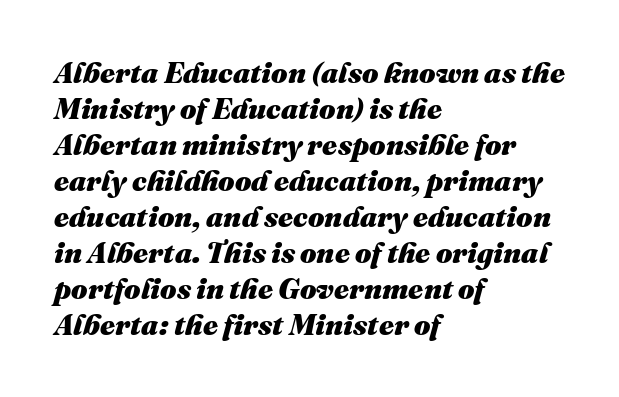
{"italic": "yes", "lean": "right", "slant_degrees": 16, "bold": "yes", "weight": "heavy", "width": "normal", "stroke_contrast": "medium", "x_height": "medium", "monospaced": "no", "underline": "no", "align": "left", "line_spacing_ratio": 1.24, "letter_spacing": "normal", "letter_spacing_em": 0.0, "glyph_px": 29}
